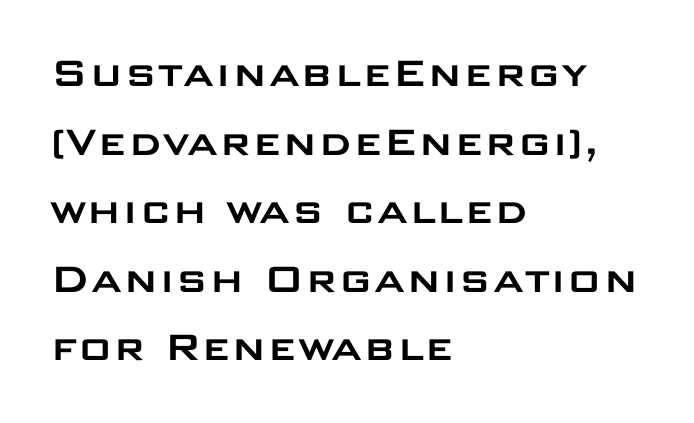
{"serif": "no", "italic": "no", "width": "wide", "stroke_contrast": "low", "x_height": "large", "monospaced": "no", "underline": "no", "align": "left", "line_spacing": "normal", "line_spacing_ratio": 1.46, "letter_spacing": "normal", "letter_spacing_em": 0.0, "glyph_px": 47}
